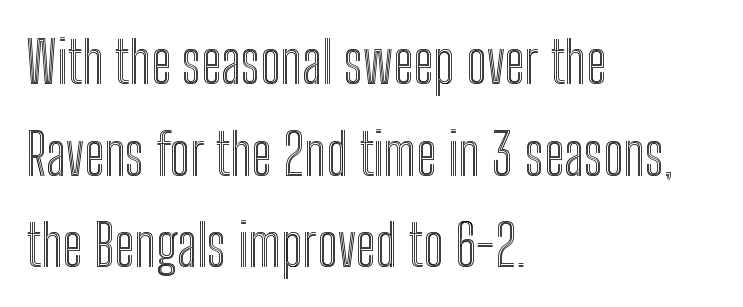
{"italic": "no", "width": "condensed", "x_height": "medium", "monospaced": "no", "underline": "no", "align": "left", "line_spacing": "normal", "line_spacing_ratio": 1.58, "letter_spacing": "normal", "letter_spacing_em": 0.0, "glyph_px": 58}
